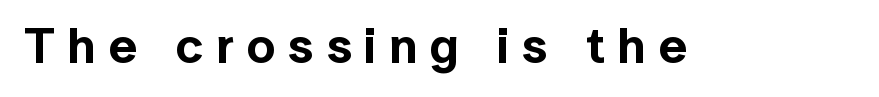
The image shows 50 px sans-serif type, upright; set unusually wide letter spacing (+0.25 em), not underlined; a medium x-height.
